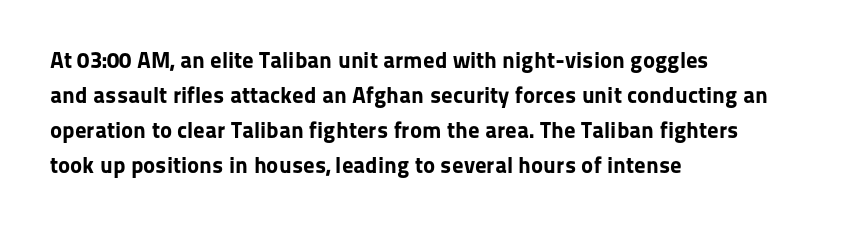
The image shows 23 px bold type, upright; set left-aligned, normal line spacing (1.52x), normal letter spacing, not underlined.
